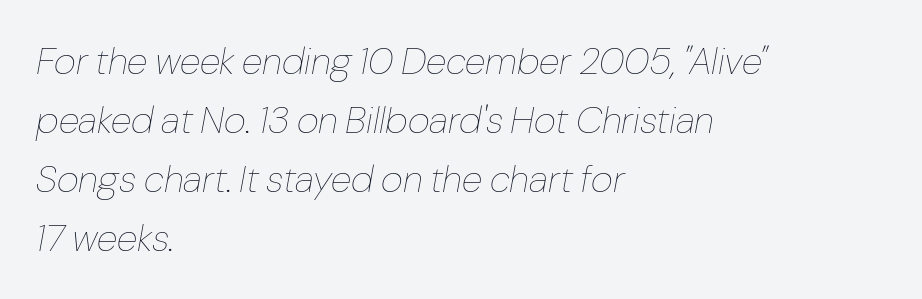
Q: Is the text bold? A: No.
Q: Is the text italic (slanted)? A: Yes, it leans right by about 10 degrees.
Q: Is the text underlined? A: No.
Q: How is the paragraph aligned? A: Left-aligned.
Q: Is the spacing between letters normal or unusually wide? A: Normal.
Q: Is the spacing between lines tight, normal or loose? A: Normal.
Q: Width (condensed, normal, or wide)? A: Normal.
Q: Stroke contrast? A: Low.
Q: x-height? A: Medium.
Q: Monospaced? A: No.
